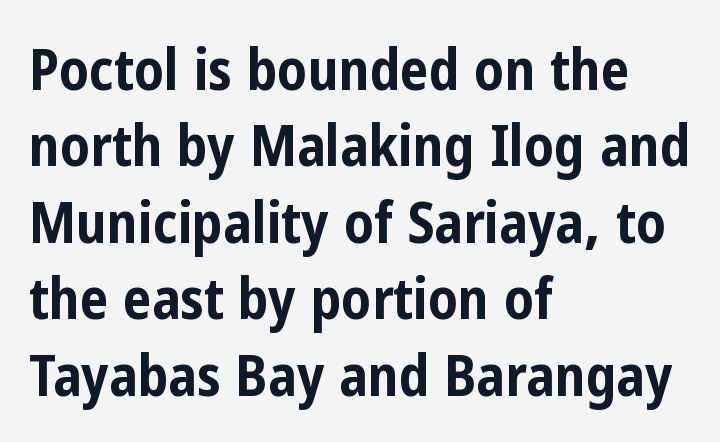
{"serif": "no", "italic": "no", "bold": "yes", "weight": "bold", "width": "condensed", "stroke_contrast": "low", "x_height": "medium", "monospaced": "no", "underline": "no", "align": "left", "line_spacing": "normal", "line_spacing_ratio": 1.34, "letter_spacing": "normal", "letter_spacing_em": 0.0, "glyph_px": 57}
